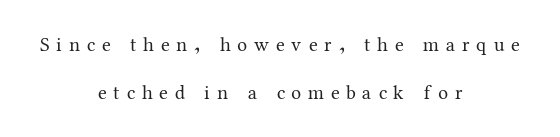
Q: Is the text bold? A: No.
Q: Is the text italic (slanted)? A: No, it is upright.
Q: Is the text underlined? A: No.
Q: How is the paragraph aligned? A: Centered.
Q: Is the spacing between letters normal or unusually wide? A: Unusually wide.
Q: Is the spacing between lines tight, normal or loose? A: Loose.
